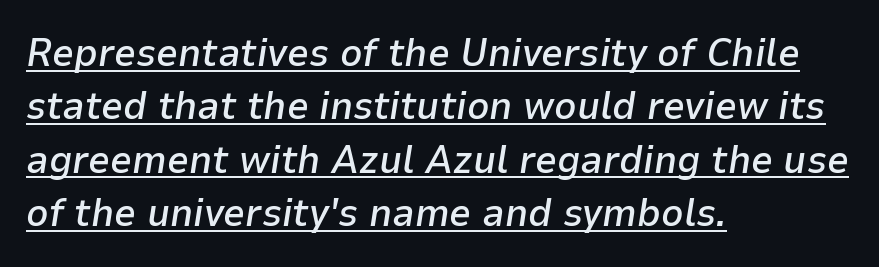
The paragraph shown leans on its left margin. Moderately thickened strokes mark this as semibold type. Quick note: underline on. The letters are slanted; this is an italic face. The lines sit at an ordinary, default distance from one another.
